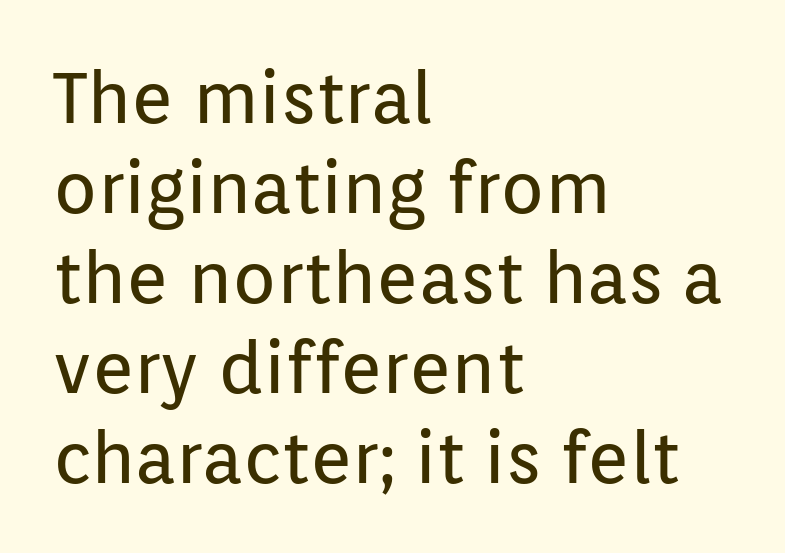
Weight: in the light-to-regular range. The designer went with a sans here, leaving each stem footless. The letters stand straight up with perfectly vertical stems. Is the letter spacing exaggerated? No — it looks like the ordinary default.
